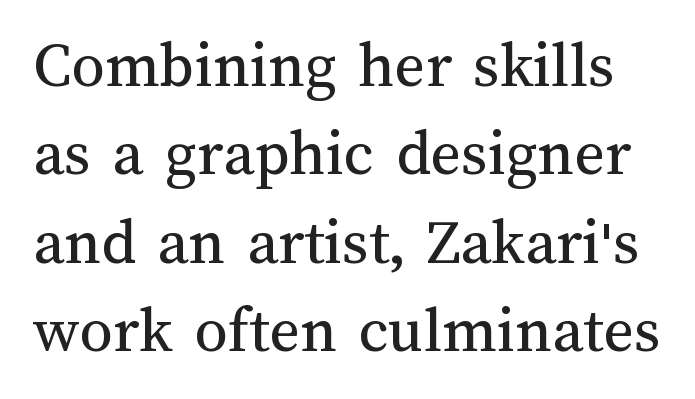
Q: Is the text bold? A: No.
Q: Is the text italic (slanted)? A: No, it is upright.
Q: Is the text underlined? A: No.
Q: Is the spacing between letters normal or unusually wide? A: Normal.
Q: Is the spacing between lines tight, normal or loose? A: Normal.
Q: Width (condensed, normal, or wide)? A: Normal.
Q: Stroke contrast? A: Medium.
Q: x-height? A: Medium.
Q: Monospaced? A: No.
